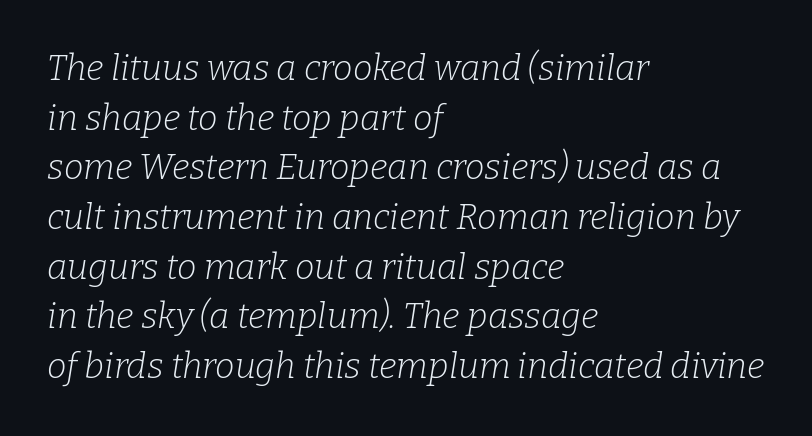
The image shows 35 px light serif type, italic (leaning right); set left-aligned, normal line spacing (1.42x), normal letter spacing, not underlined; low stroke contrast and a medium x-height.
